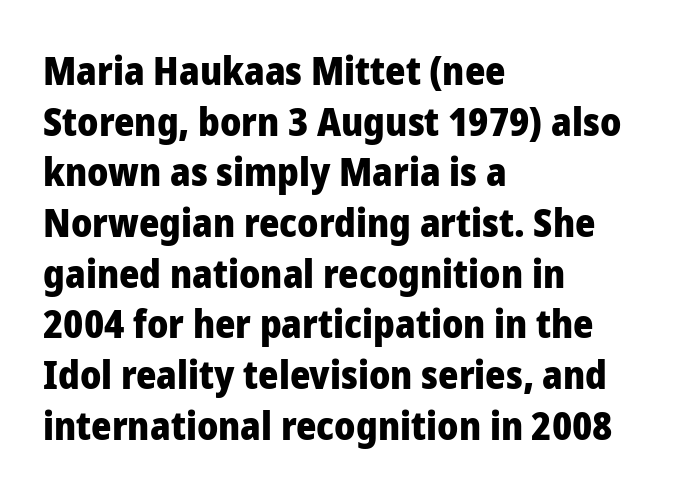
Baseline-to-baseline distance is the conventional proportion of letter height. This rendering uses left alignment, leaving the right contour irregular. Bare-footed words on every line. Do the characters align in a grid? No, the font is proportional. Classification — sans serif.
